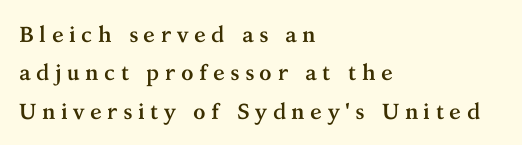
The glyphs have the mass of a bold cut. Notice how the stems are strictly vertical — no italics here. Each line starts at the same left margin while the right side varies. The string is rendered with underlining switched off.
